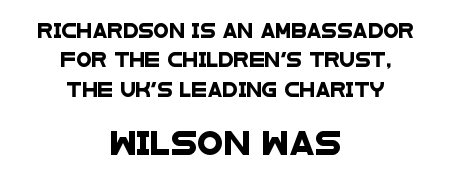
Q: Is the text underlined? A: No.
Q: How is the paragraph aligned? A: Centered.
Q: Is the spacing between letters normal or unusually wide? A: Normal.
Q: Is the spacing between lines tight, normal or loose? A: Loose.
Q: Which block of text is set in a larger size, the first (top) or the second (bottom)? A: The second (bottom) one.
